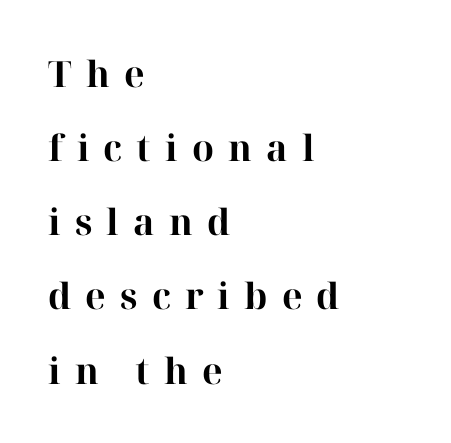
{"serif": "yes", "italic": "no", "bold": "yes", "weight": "bold", "width": "normal", "stroke_contrast": "high", "x_height": "medium", "monospaced": "no", "underline": "no", "align": "left", "line_spacing": "loose", "line_spacing_ratio": 2.06, "letter_spacing": "wide", "letter_spacing_em": 0.39, "glyph_px": 36}
